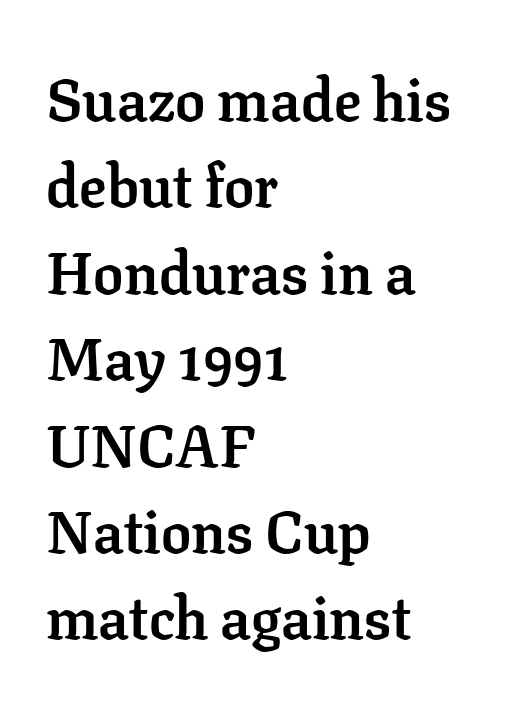
The image shows 60 px semibold serif type, upright; set left-aligned, normal line spacing (1.44x), normal letter spacing, not underlined; low stroke contrast and a medium x-height.
